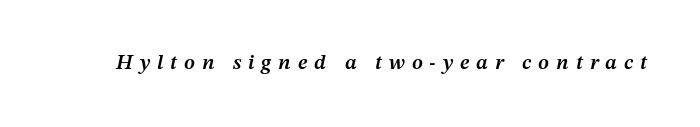
The image shows 21 px text type, italic (leaning right); set unusually wide letter spacing (+0.33 em), not underlined.
